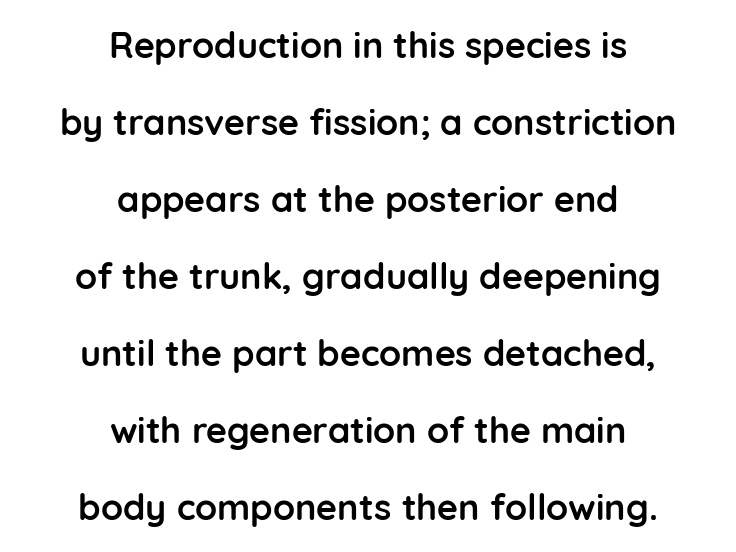
Q: Is the text bold? A: Yes.
Q: Is the text italic (slanted)? A: No, it is upright.
Q: Is the typeface a serif or a sans-serif typeface? A: Sans-serif.
Q: Is the text underlined? A: No.
Q: How is the paragraph aligned? A: Centered.
Q: Is the spacing between letters normal or unusually wide? A: Normal.
Q: Is the spacing between lines tight, normal or loose? A: Loose.
Q: Width (condensed, normal, or wide)? A: Normal.
Q: Stroke contrast? A: Low.
Q: x-height? A: Medium.
Q: Monospaced? A: No.
